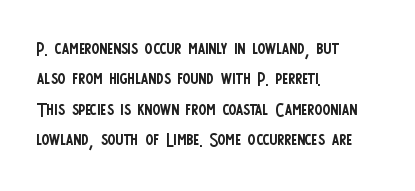
The image shows 24 px text type, upright; set left-aligned, normal line spacing (1.27x), normal letter spacing, not underlined.
